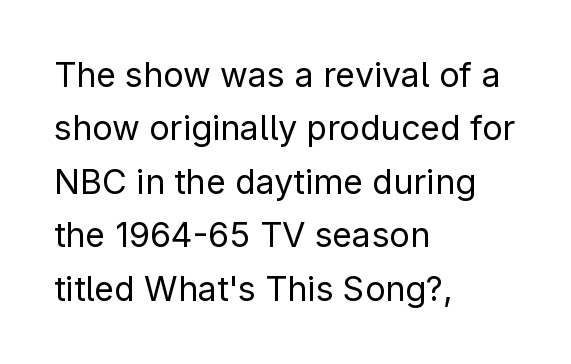
{"serif": "no", "italic": "no", "bold": "no", "weight": "regular", "width": "normal", "stroke_contrast": "low", "x_height": "medium", "monospaced": "no", "underline": "no", "align": "left", "line_spacing": "normal", "line_spacing_ratio": 1.57, "letter_spacing": "normal", "letter_spacing_em": 0.0, "glyph_px": 34}
